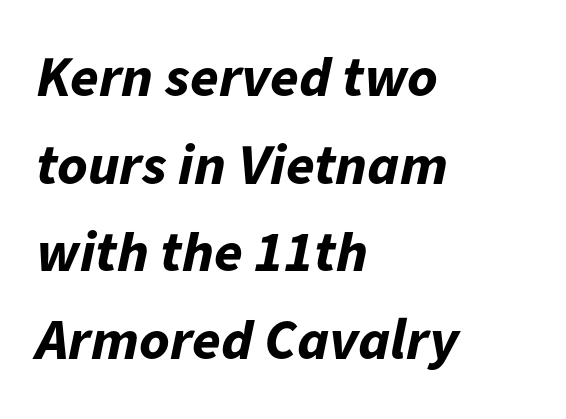
Q: Is the text bold? A: Yes.
Q: Is the text italic (slanted)? A: Yes, it leans right by about 11 degrees.
Q: Is the text underlined? A: No.
Q: How is the paragraph aligned? A: Left-aligned.
Q: Is the spacing between letters normal or unusually wide? A: Normal.
Q: Is the spacing between lines tight, normal or loose? A: Normal.
Q: Width (condensed, normal, or wide)? A: Normal.
Q: Stroke contrast? A: Low.
Q: x-height? A: Medium.
Q: Monospaced? A: No.
